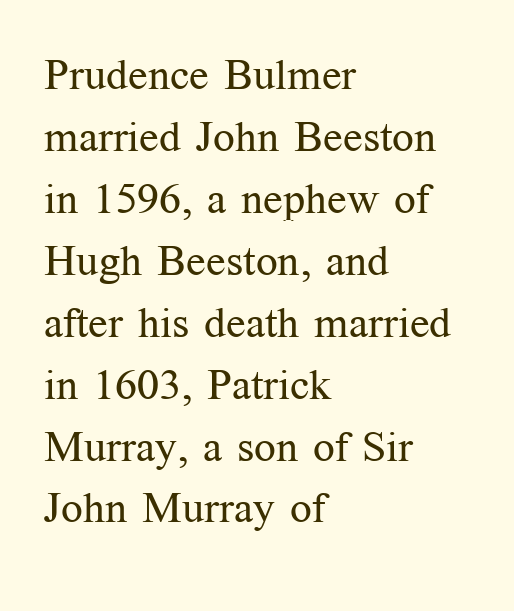
{"serif": "yes", "italic": "no", "bold": "no", "weight": "regular", "width": "normal", "stroke_contrast": "medium", "x_height": "medium", "monospaced": "no", "underline": "no", "align": "left", "line_spacing": "normal", "line_spacing_ratio": 1.44, "letter_spacing": "normal", "letter_spacing_em": 0.0, "glyph_px": 43}
